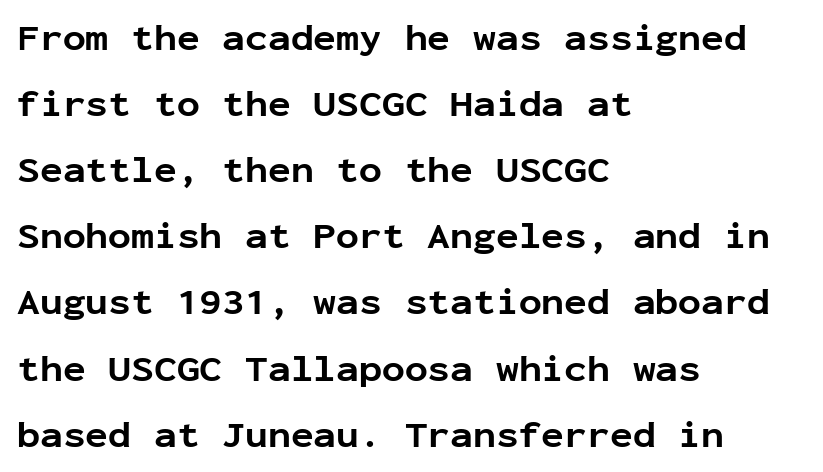
{"serif": "no", "italic": "no", "bold": "yes", "weight": "bold", "width": "normal", "stroke_contrast": "low", "x_height": "medium", "monospaced": "yes", "underline": "no", "align": "left", "line_spacing_ratio": 1.74, "letter_spacing": "normal", "letter_spacing_em": 0.0, "glyph_px": 38}
